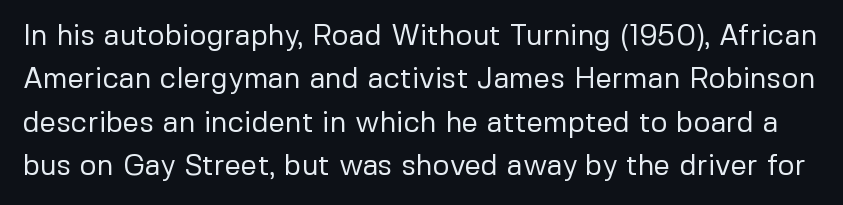
The characters display no serif detailing; their extremities are plain. The typography opts for an upright posture over an oblique one. The rows are spaced the way most documents space them. This reads as an unemphasized weight, regular at the heaviest. Quick note: underline off. Proportional: the letters do not fall into vertical columns.
